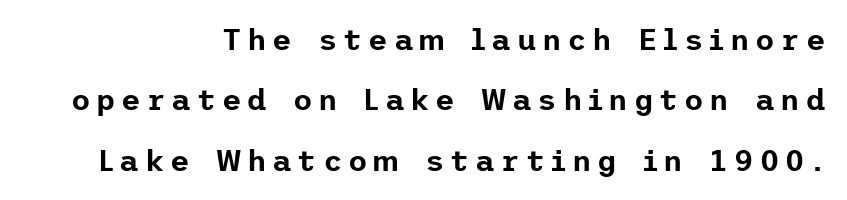
The image shows 30 px sans-serif type, upright; set right-aligned, loose line spacing (2.01x), not underlined; low stroke contrast and a medium x-height.
